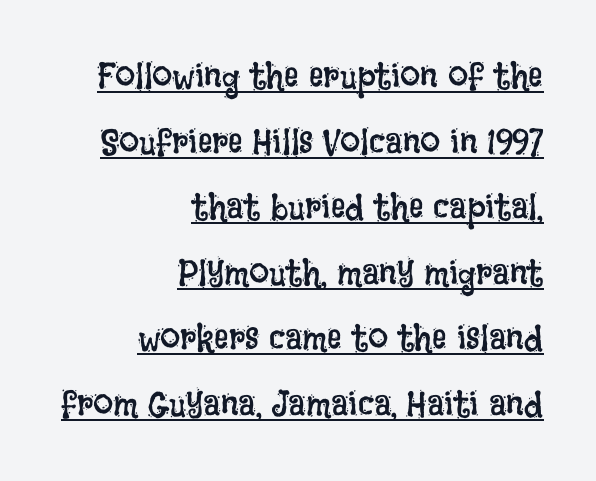
The passage shown is typed in a proportional face where columns would drift. Does the lettering tilt? It doesn't — this is upright. The weight tops out at a normal text grade. The specimen includes a rule beneath the text block's lines. Students, note that the glyphs here touch the page at normal intervals.
